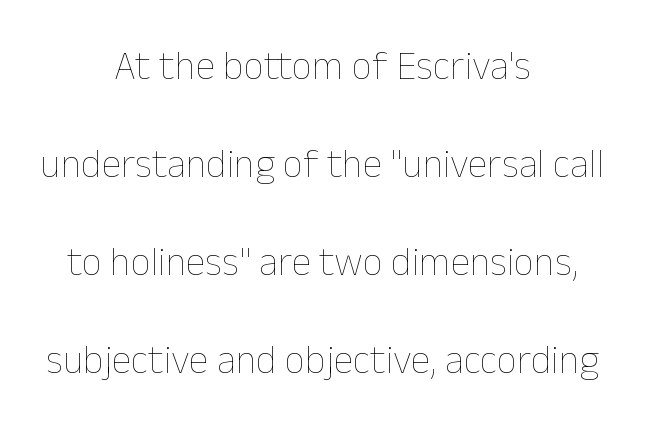
The block of text is sparse from top to bottom, with ample space between rows. Honestly, there is no underline to notice here at all. Between one letter and the next there's only the usual sliver of space. Rendered with straight, roman letterforms. Is this a fixed-width face? No — the glyphs have proportional, varying widths. The passage shown is not bold in any degree.
